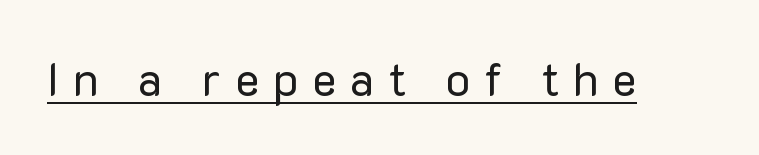
The image shows 46 px regular-weight sans-serif type, upright; set unusually wide letter spacing (+0.3 em), underlined; low stroke contrast and a medium x-height.
